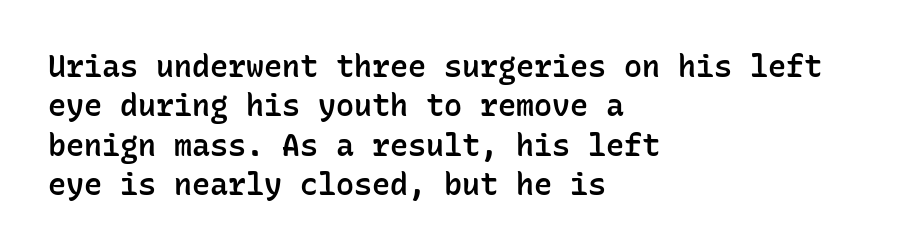
The image shows 30 px semibold sans-serif type, upright, monospaced; set left-aligned, normal line spacing (1.31x), normal letter spacing, not underlined; low stroke contrast and a medium x-height.
